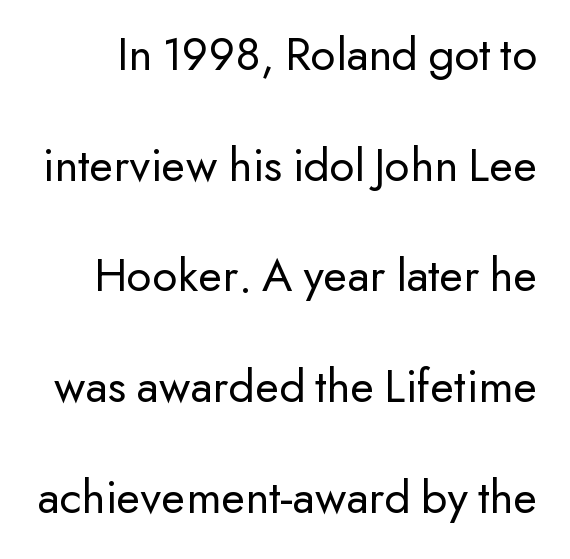
The image shows 49 px regular-weight sans-serif type, upright; set loose line spacing (2.26x), normal letter spacing, not underlined; low stroke contrast and a small x-height.
